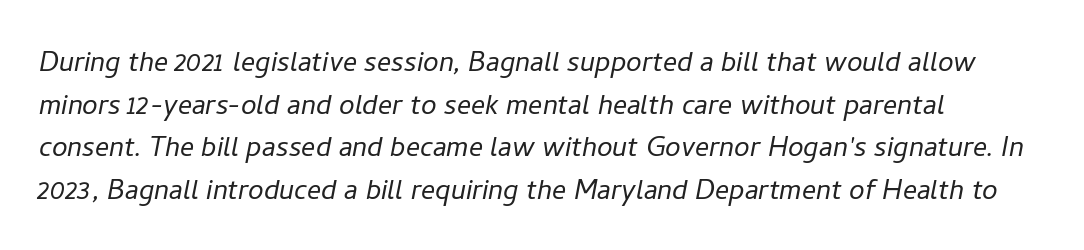
The image shows 35 px light type, italic (leaning right); set line spacing 1.22x, normal letter spacing, not underlined; low stroke contrast and a medium x-height.
